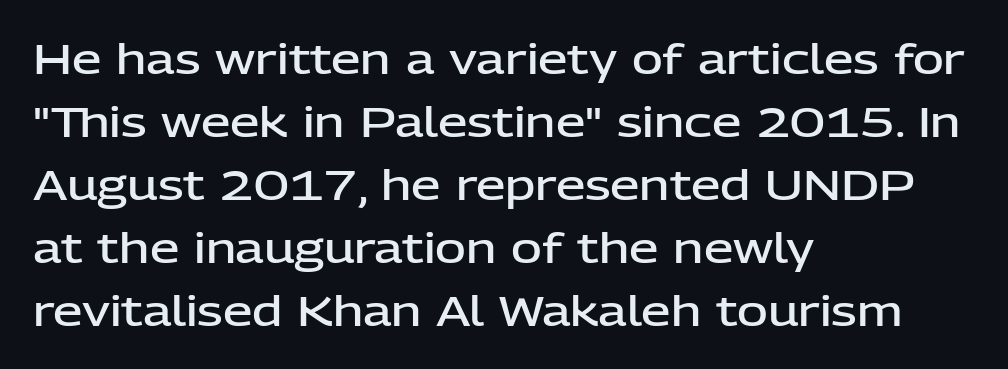
{"serif": "no", "italic": "no", "bold": "semi", "weight": "semibold", "width": "normal", "stroke_contrast": "low", "x_height": "medium", "monospaced": "no", "underline": "no", "align": "left", "line_spacing": "normal", "line_spacing_ratio": 1.5, "letter_spacing": "normal", "letter_spacing_em": 0.0, "glyph_px": 42}
